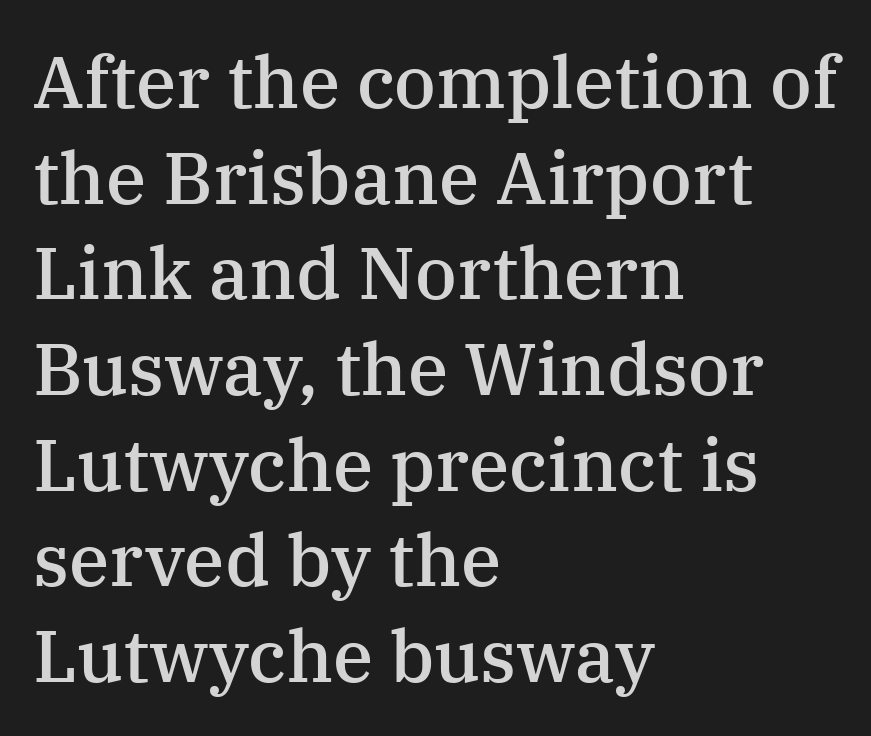
The image shows 73 px semibold serif type, upright; set left-aligned, normal line spacing (1.31x), normal letter spacing, not underlined; medium stroke contrast and a medium x-height.
